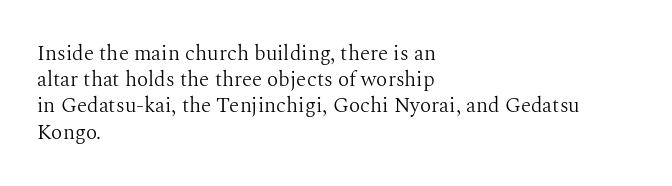
{"italic": "no", "bold": "no", "underline": "no", "align": "left", "line_spacing": "normal", "line_spacing_ratio": 1.25, "letter_spacing": "normal", "letter_spacing_em": 0.0, "glyph_px": 21}
